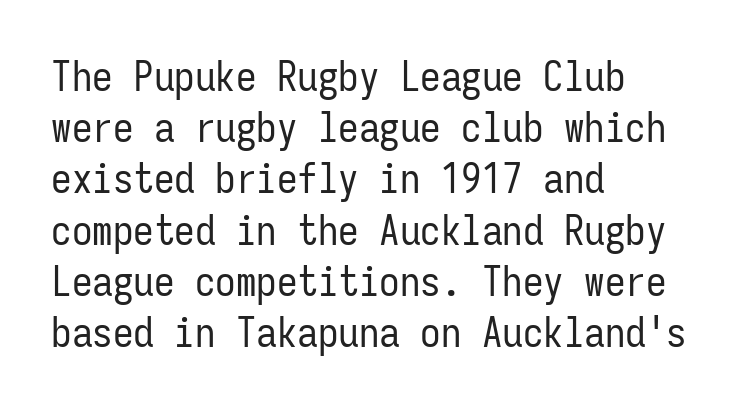
{"serif": "no", "italic": "no", "bold": "no", "weight": "regular", "width": "condensed", "stroke_contrast": "low", "x_height": "medium", "monospaced": "yes", "underline": "no", "align": "left", "line_spacing": "normal", "line_spacing_ratio": 1.25, "letter_spacing": "normal", "letter_spacing_em": 0.0, "glyph_px": 41}
